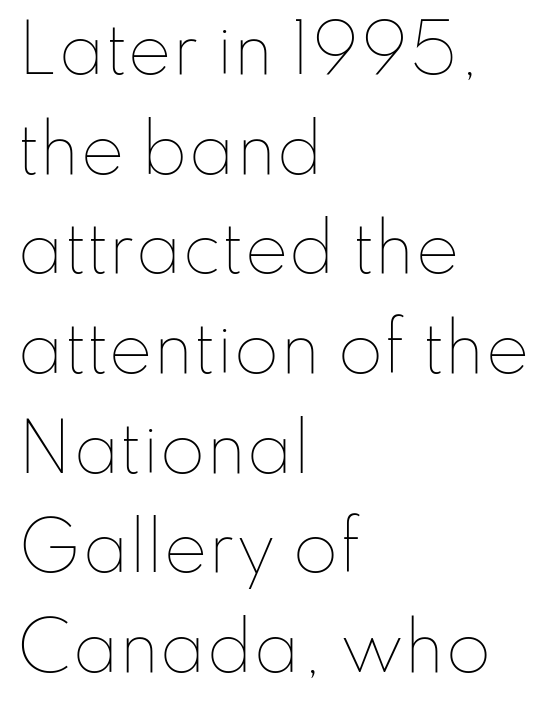
{"italic": "no", "bold": "no", "weight": "thin", "width": "normal", "stroke_contrast": "low", "x_height": "small", "monospaced": "no", "underline": "no", "align": "left", "line_spacing": "normal", "line_spacing_ratio": 1.51, "letter_spacing": "normal", "letter_spacing_em": 0.0, "glyph_px": 66}
